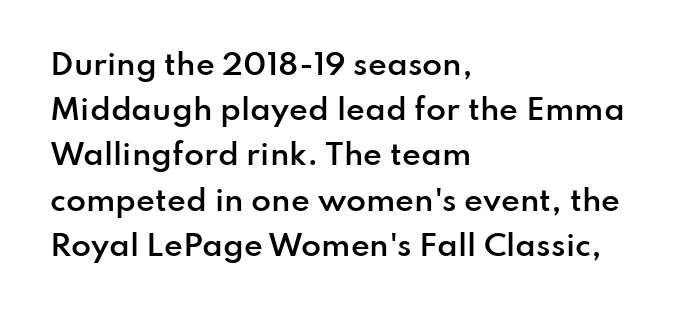
Q: Is the text bold? A: Semi-bold.
Q: Is the text italic (slanted)? A: No, it is upright.
Q: Is the typeface a serif or a sans-serif typeface? A: Sans-serif.
Q: Is the text underlined? A: No.
Q: How is the paragraph aligned? A: Left-aligned.
Q: Is the spacing between letters normal or unusually wide? A: Normal.
Q: Is the spacing between lines tight, normal or loose? A: Normal.
Q: Width (condensed, normal, or wide)? A: Normal.
Q: Stroke contrast? A: Low.
Q: x-height? A: Small.
Q: Monospaced? A: No.
